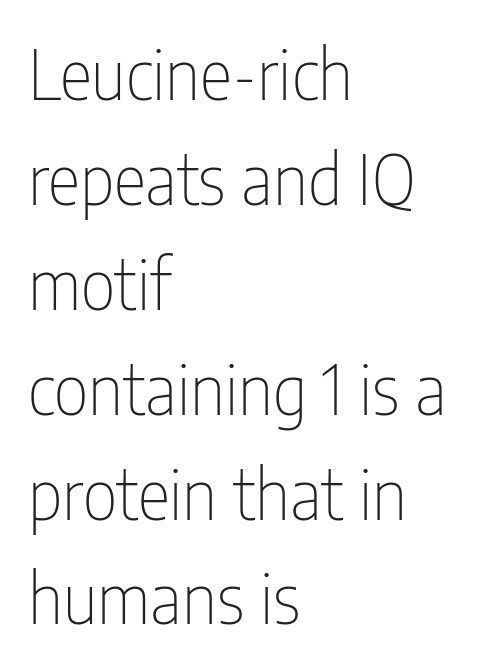
The cut favours lightness, reaching ordinary text weight at its darkest. The rows are spaced the way most documents space them. Spacing verdict: proportional, widths tailored to each character. The gap between lines stays unmarked.
